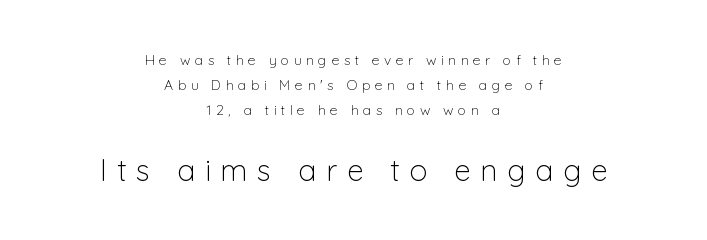
Character widths vary here, with narrow letters taking less room than wide ones. Weight class: somewhere from thin through regular. Unmarked baselines from the first word to the last. The face used here is a sans, in the tradition of grotesques and geometrics.
